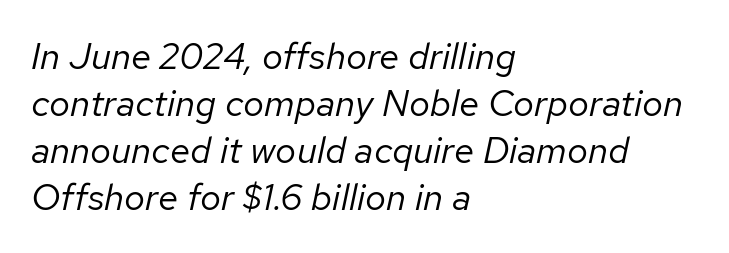
{"italic": "yes", "lean": "right", "slant_degrees": 12, "bold": "no", "weight": "regular", "width": "normal", "stroke_contrast": "low", "x_height": "medium", "monospaced": "no", "underline": "no", "align": "left", "line_spacing": "normal", "line_spacing_ratio": 1.27, "letter_spacing": "normal", "letter_spacing_em": 0.0, "glyph_px": 37}
